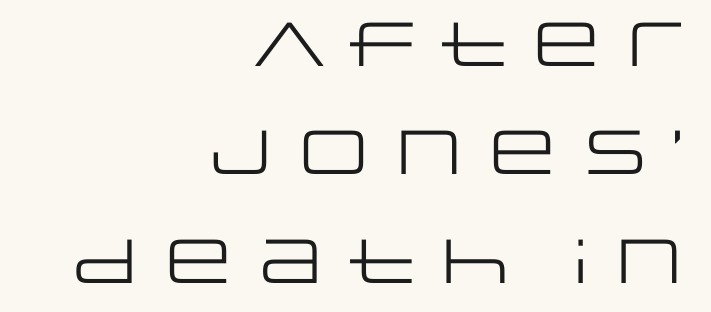
Q: Is the text bold? A: No.
Q: Is the text italic (slanted)? A: No, it is upright.
Q: Is the typeface a serif or a sans-serif typeface? A: Sans-serif.
Q: Is the text underlined? A: No.
Q: How is the paragraph aligned? A: Right-aligned.
Q: Is the spacing between letters normal or unusually wide? A: Normal.
Q: Width (condensed, normal, or wide)? A: Wide.
Q: Stroke contrast? A: Low.
Q: x-height? A: Large.
Q: Monospaced? A: No.
